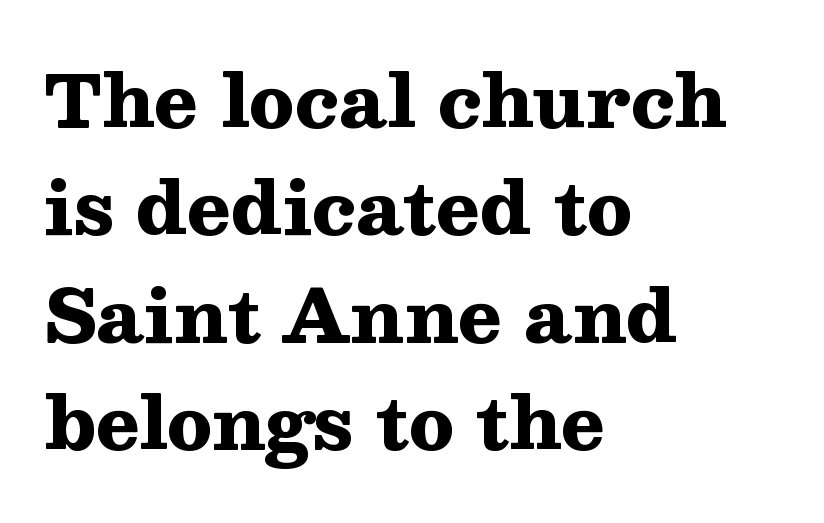
Glance below the letters and you will spot only blank space. This rendering employs a face with finishing strokes, i.e., a serif. Each letter keeps its own natural width here, so spacing adapts to shape. Visually the block forms a straight wall on the left and a jagged coastline on the right. The rows are spaced the way most documents space them. Caption: standard tracking, unaltered.
